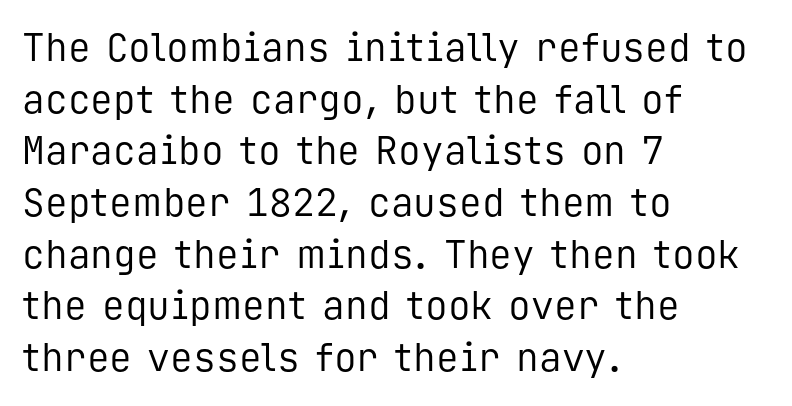
Stems here are at most as thick as an everyday book face. To sum up the face: it is a sans, with no serifs. The face used here is monospaced, like something from a code editor. Just letters on the line, the space beneath them empty.
